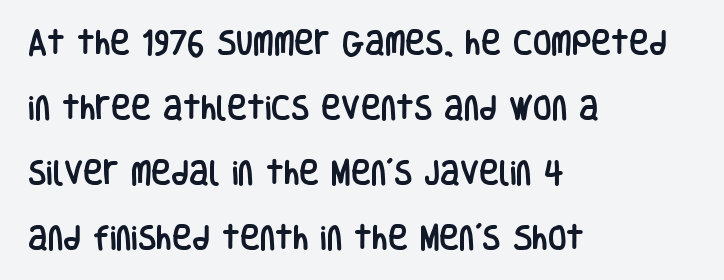
Q: Is the text italic (slanted)? A: No, it is upright.
Q: Is the text underlined? A: No.
Q: How is the paragraph aligned? A: Left-aligned.
Q: Is the spacing between letters normal or unusually wide? A: Normal.
Q: Is the spacing between lines tight, normal or loose? A: Loose.
